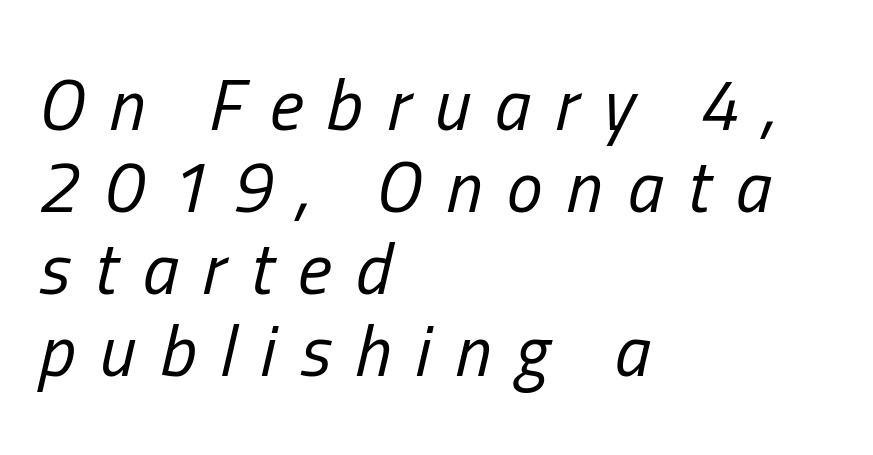
Q: Is the text bold? A: No.
Q: Is the text italic (slanted)? A: Yes, it leans right by about 13 degrees.
Q: Is the text underlined? A: No.
Q: How is the paragraph aligned? A: Left-aligned.
Q: Is the spacing between letters normal or unusually wide? A: Unusually wide.
Q: Is the spacing between lines tight, normal or loose? A: Tight.
Q: Width (condensed, normal, or wide)? A: Condensed.
Q: Stroke contrast? A: Low.
Q: x-height? A: Medium.
Q: Monospaced? A: No.
